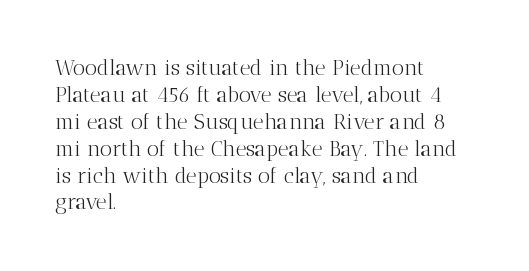
{"italic": "no", "bold": "no", "underline": "no", "align": "left", "line_spacing": "normal", "line_spacing_ratio": 1.28, "letter_spacing": "normal", "letter_spacing_em": 0.0, "glyph_px": 21}
